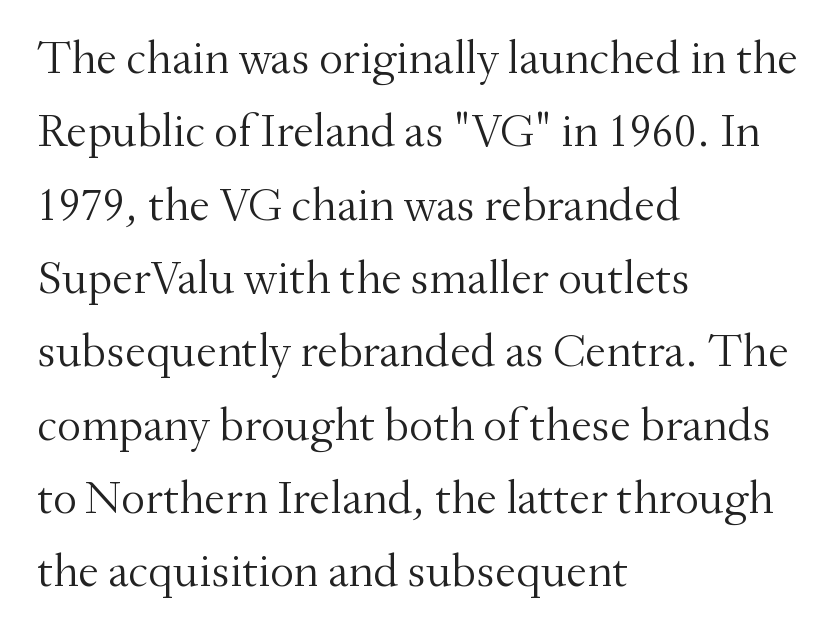
The image shows 47 px light serif type, upright; set left-aligned, normal line spacing (1.56x), normal letter spacing, not underlined; medium stroke contrast and a small x-height.
